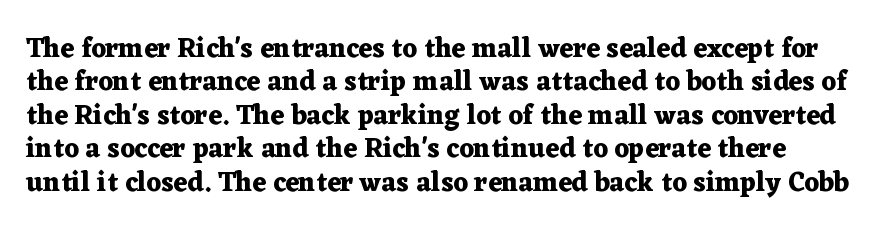
Q: Is the text bold? A: Yes.
Q: Is the text italic (slanted)? A: No, it is upright.
Q: Is the text underlined? A: No.
Q: Is the spacing between letters normal or unusually wide? A: Normal.
